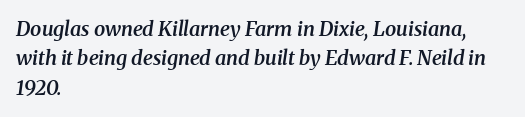
A normal amount of white space separates one row of letters from the next. Tall strokes in this sample are angled rather than plumb. These lines keep a tight, regular rhythm from letter to letter. The space directly below the letters is spotless. The lines are quadded left. Students, this is semibold: more ink than regular, less than bold.
